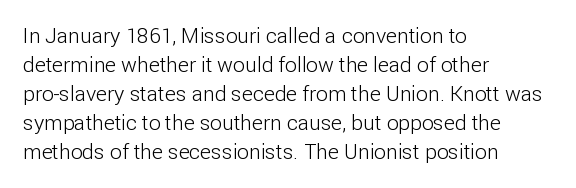
{"italic": "no", "bold": "no", "underline": "no", "align": "left", "line_spacing": "normal", "line_spacing_ratio": 1.38, "letter_spacing": "normal", "letter_spacing_em": 0.0, "glyph_px": 21}
